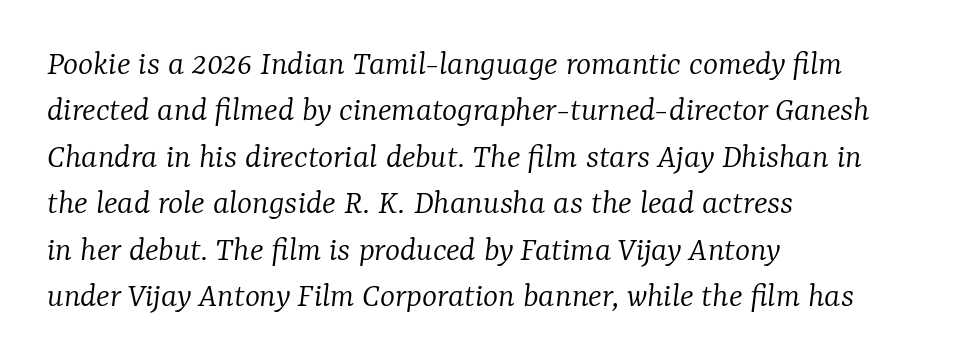
Q: Is the text bold? A: No.
Q: Is the text italic (slanted)? A: Yes, it leans right by about 7 degrees.
Q: Is the typeface a serif or a sans-serif typeface? A: Serif.
Q: Is the text underlined? A: No.
Q: How is the paragraph aligned? A: Left-aligned.
Q: Is the spacing between letters normal or unusually wide? A: Normal.
Q: Is the spacing between lines tight, normal or loose? A: Normal.
Q: Width (condensed, normal, or wide)? A: Normal.
Q: Stroke contrast? A: Low.
Q: x-height? A: Medium.
Q: Monospaced? A: No.
